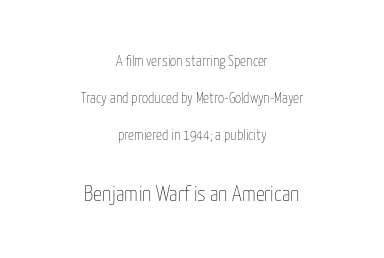
The image shows 22 px text type, upright; set centered, loose line spacing (2.46x), normal letter spacing, not underlined; the second (bottom) block is 1.47x larger.
